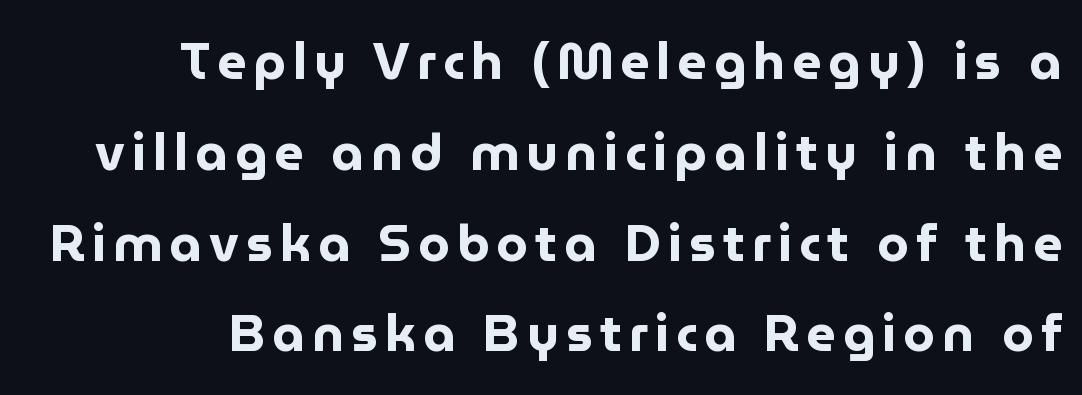
The image shows 51 px bold sans-serif type, upright; set right-aligned, line spacing 1.78x, not underlined; low stroke contrast and a medium x-height.
